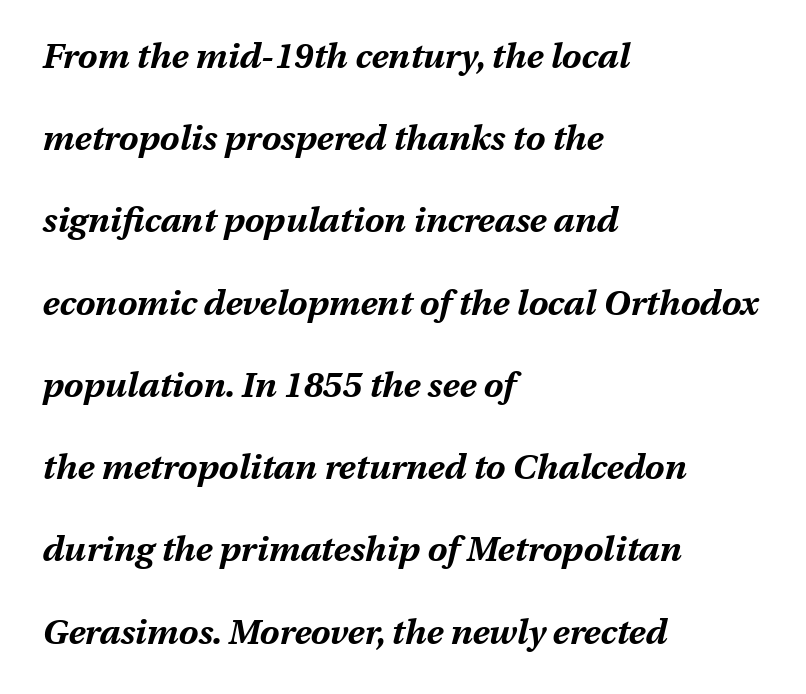
The image shows 35 px bold type, italic (leaning right); set left-aligned, loose line spacing (2.35x), normal letter spacing, not underlined; medium stroke contrast and a medium x-height.
